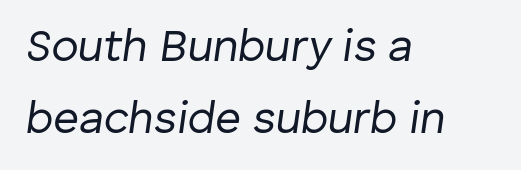
{"italic": "yes", "lean": "right", "slant_degrees": 8, "bold": "no", "weight": "regular", "width": "normal", "stroke_contrast": "low", "x_height": "medium", "monospaced": "no", "underline": "no", "align": "left", "line_spacing": "normal", "line_spacing_ratio": 1.6, "letter_spacing": "normal", "letter_spacing_em": 0.0, "glyph_px": 45}
